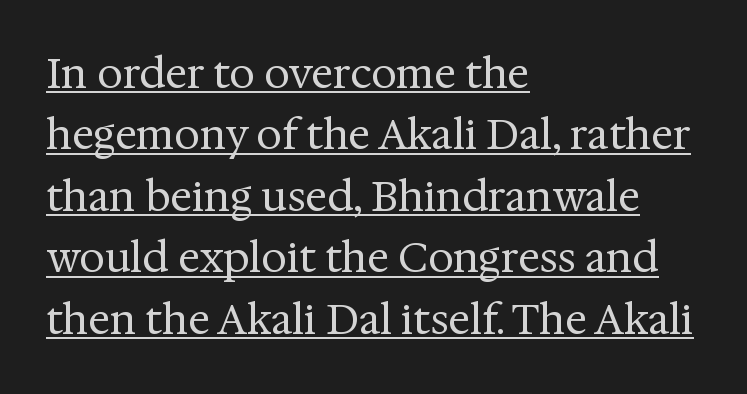
{"serif": "yes", "italic": "no", "bold": "no", "weight": "regular", "width": "normal", "stroke_contrast": "medium", "x_height": "medium", "monospaced": "no", "underline": "yes", "align": "left", "line_spacing": "normal", "line_spacing_ratio": 1.5, "letter_spacing": "normal", "letter_spacing_em": 0.0, "glyph_px": 41}
